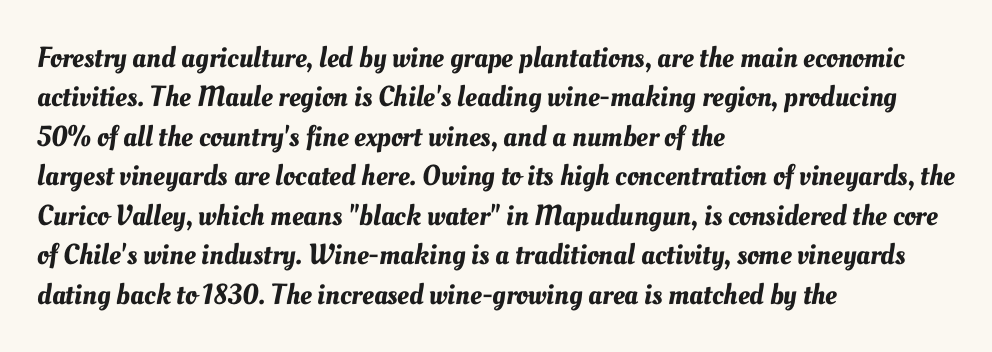
{"width": "normal", "stroke_contrast": "medium", "x_height": "small", "monospaced": "no", "underline": "no", "align": "left", "line_spacing": "normal", "line_spacing_ratio": 1.36, "letter_spacing": "normal", "letter_spacing_em": 0.0, "glyph_px": 29}
